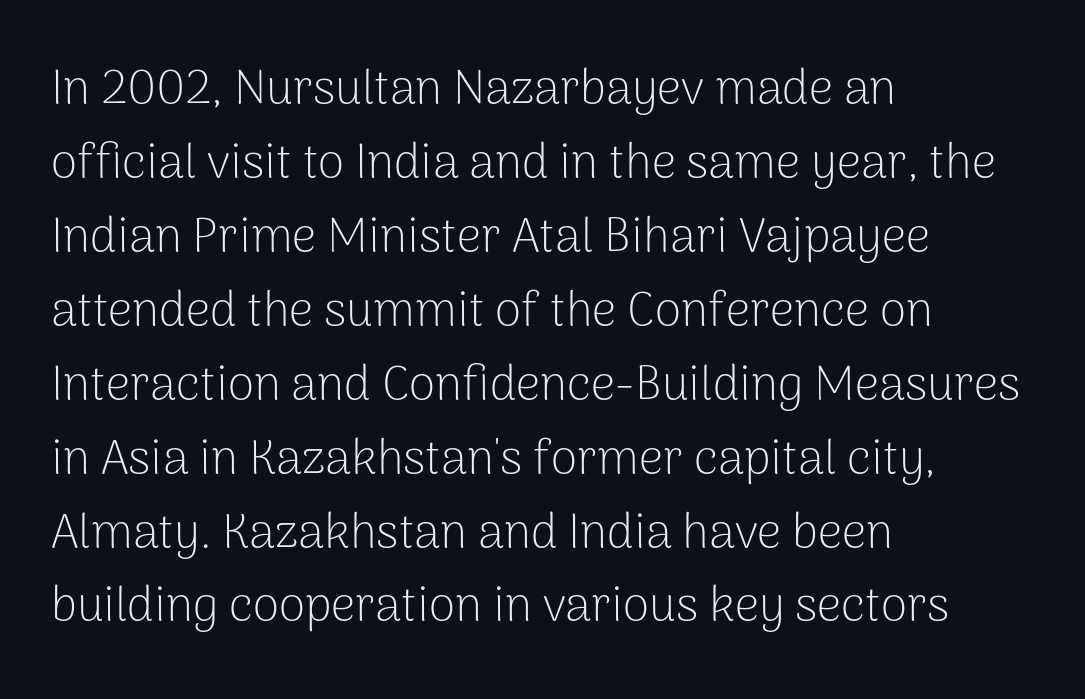
Q: Is the text bold? A: No.
Q: Is the text italic (slanted)? A: No, it is upright.
Q: Is the typeface a serif or a sans-serif typeface? A: Sans-serif.
Q: Is the text underlined? A: No.
Q: How is the paragraph aligned? A: Left-aligned.
Q: Is the spacing between letters normal or unusually wide? A: Normal.
Q: Is the spacing between lines tight, normal or loose? A: Normal.
Q: Width (condensed, normal, or wide)? A: Normal.
Q: Stroke contrast? A: Low.
Q: x-height? A: Medium.
Q: Monospaced? A: No.
